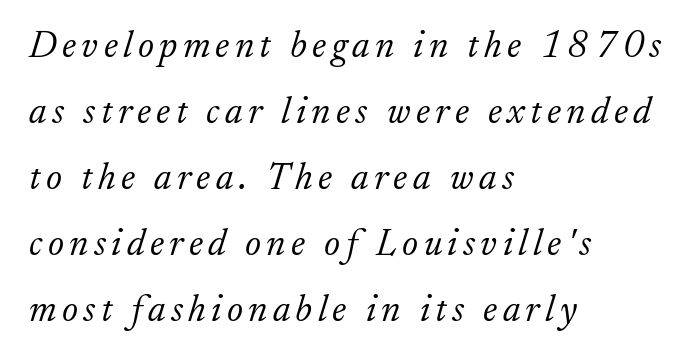
The passage shown is typed in a proportional face where columns would drift. The type family on display is of the serif kind. The lines in this sample share a left origin and differ only in where they stop. The typeface has the unassuming heft of standard copy or less.
